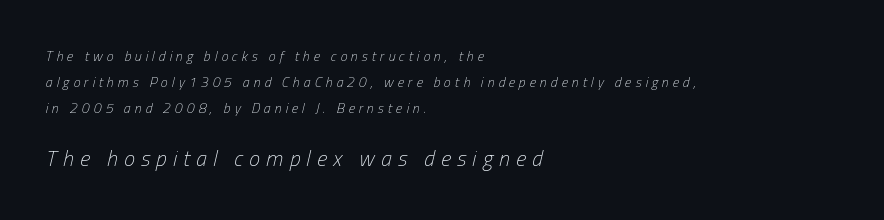
Q: Is the text bold? A: No.
Q: Is the text italic (slanted)? A: Yes, it leans right by about 13 degrees.
Q: Is the text underlined? A: No.
Q: How is the paragraph aligned? A: Left-aligned.
Q: Is the spacing between letters normal or unusually wide? A: Unusually wide.
Q: Which block of text is set in a larger size, the first (top) or the second (bottom)? A: The second (bottom) one.
